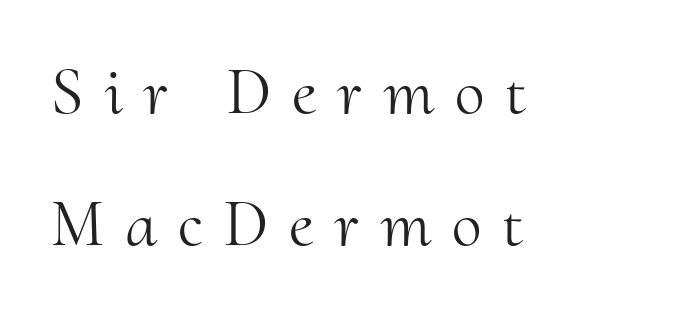
Q: Is the text bold? A: No.
Q: Is the text italic (slanted)? A: No, it is upright.
Q: Is the typeface a serif or a sans-serif typeface? A: Serif.
Q: Is the text underlined? A: No.
Q: How is the paragraph aligned? A: Left-aligned.
Q: Is the spacing between letters normal or unusually wide? A: Unusually wide.
Q: Is the spacing between lines tight, normal or loose? A: Loose.
Q: Width (condensed, normal, or wide)? A: Normal.
Q: Stroke contrast? A: Medium.
Q: x-height? A: Small.
Q: Monospaced? A: No.
